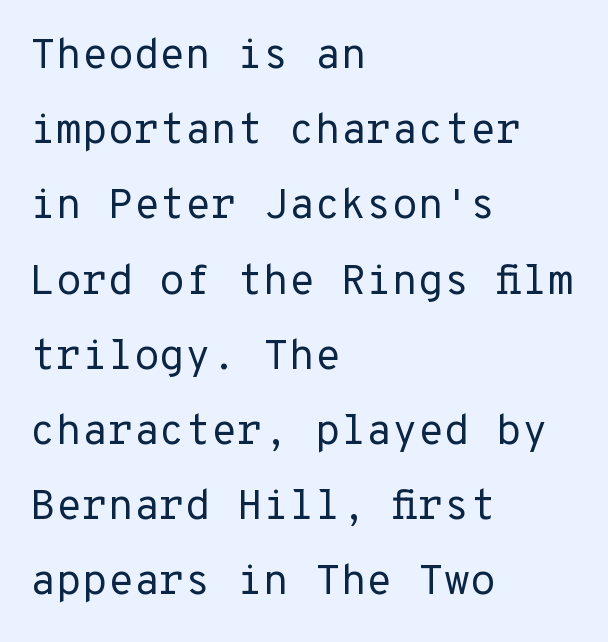
Q: Is the text bold? A: No.
Q: Is the text italic (slanted)? A: No, it is upright.
Q: Is the typeface a serif or a sans-serif typeface? A: Sans-serif.
Q: Is the text underlined? A: No.
Q: How is the paragraph aligned? A: Left-aligned.
Q: Is the spacing between letters normal or unusually wide? A: Normal.
Q: Width (condensed, normal, or wide)? A: Normal.
Q: Stroke contrast? A: Low.
Q: x-height? A: Medium.
Q: Monospaced? A: Yes.
